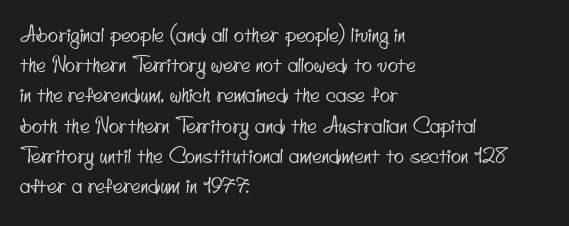
The image shows 21 px text type; set left-aligned, normal line spacing (1.44x), normal letter spacing, not underlined.
